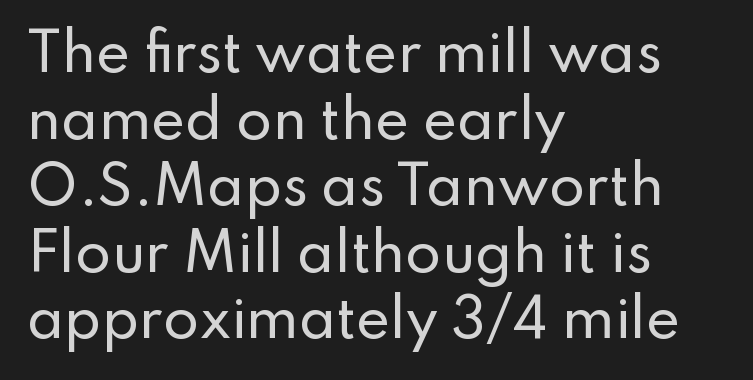
{"serif": "no", "italic": "no", "width": "normal", "stroke_contrast": "low", "x_height": "small", "monospaced": "no", "underline": "no", "align": "left", "line_spacing": "normal", "line_spacing_ratio": 1.28, "letter_spacing": "normal", "letter_spacing_em": 0.0, "glyph_px": 52}
